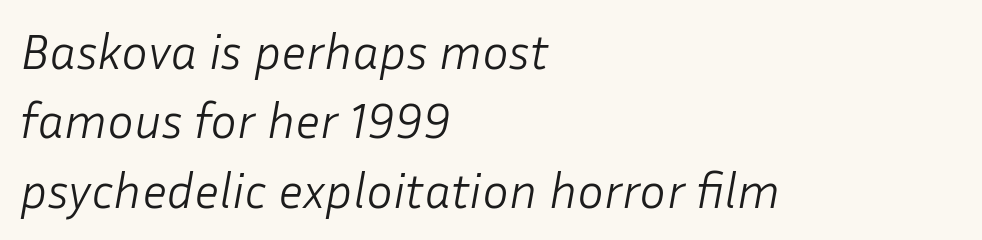
The image shows 50 px light type, italic (leaning right); set left-aligned, normal line spacing (1.39x), normal letter spacing, not underlined; low stroke contrast and a medium x-height.
